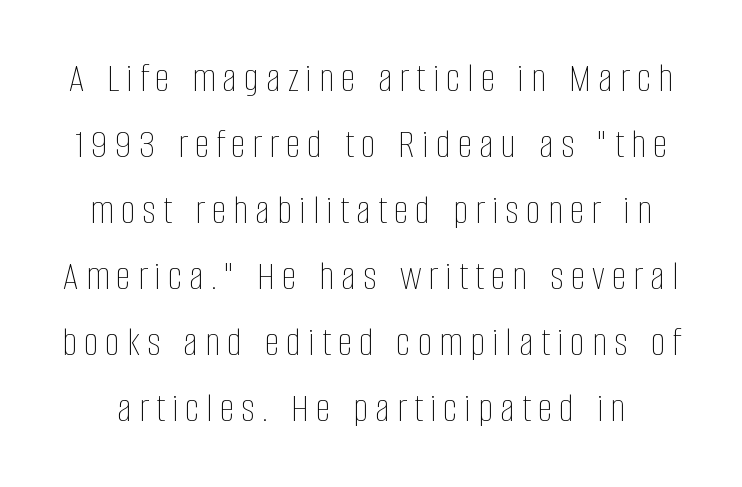
The passage shown is not bold in any degree. Line spacing here is normal. The letters advance in unequal steps, a hallmark of proportional type. Bare-footed words on every line.
